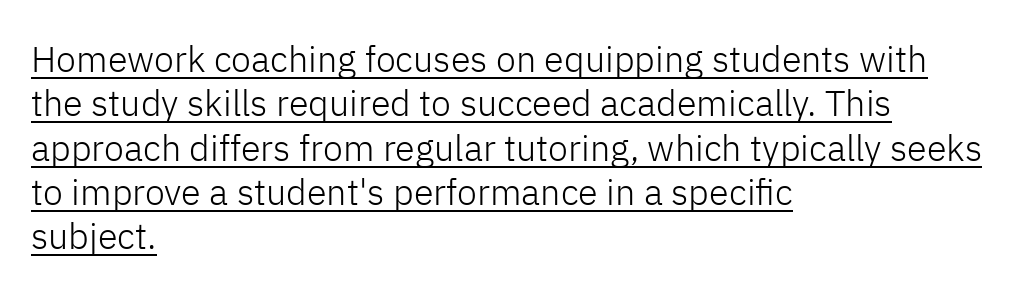
{"serif": "no", "italic": "no", "bold": "no", "weight": "light", "width": "normal", "stroke_contrast": "low", "x_height": "medium", "monospaced": "no", "underline": "yes", "align": "left", "line_spacing_ratio": 1.23, "letter_spacing": "normal", "letter_spacing_em": 0.0, "glyph_px": 36}
